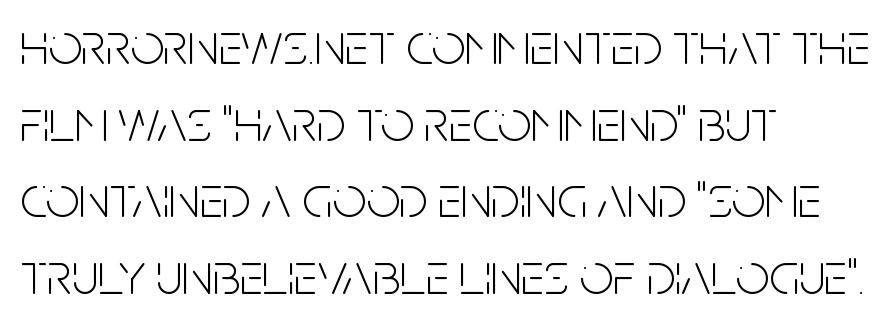
I'd call this a sans setting — the letters go barefoot. Where is the straight margin? On the left. Tracking value appears to be zero — textbook default spacing. The passage shown is not bold in any degree.
